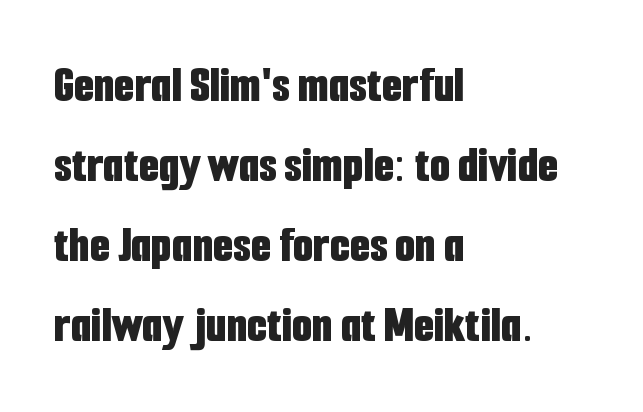
Q: Is the text bold? A: Yes.
Q: Is the text italic (slanted)? A: No, it is upright.
Q: Is the typeface a serif or a sans-serif typeface? A: Sans-serif.
Q: Is the text underlined? A: No.
Q: How is the paragraph aligned? A: Left-aligned.
Q: Is the spacing between letters normal or unusually wide? A: Normal.
Q: Is the spacing between lines tight, normal or loose? A: Normal.
Q: Width (condensed, normal, or wide)? A: Condensed.
Q: Stroke contrast? A: Low.
Q: x-height? A: Medium.
Q: Monospaced? A: No.
